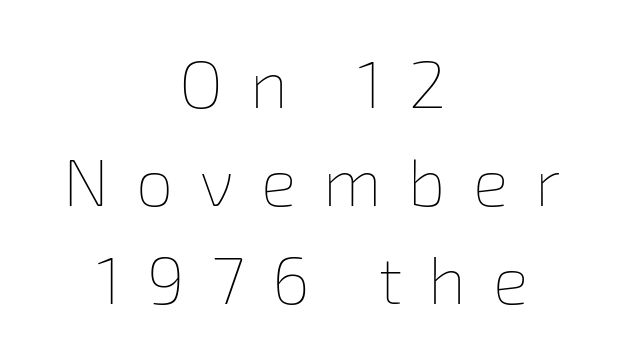
Note the varied advance widths — an 'i' is clearly narrower than an 'm'. A typesetter would call this leading conventional body-copy spacing. This is not heavy type; no bold has been used. Anything drawn beneath the words? Only blank space.
